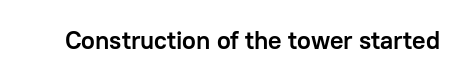
The image shows 25 px bold type, upright; set normal letter spacing, not underlined.
